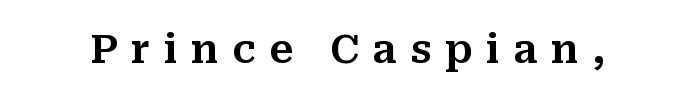
The baseline area is clear. Rendered with straight, roman letterforms. Substantial extra tracking has been applied to these lines. Spacing verdict: proportional, widths tailored to each character. Look at the bottom of the vertical strokes: they flare into serifs here.
